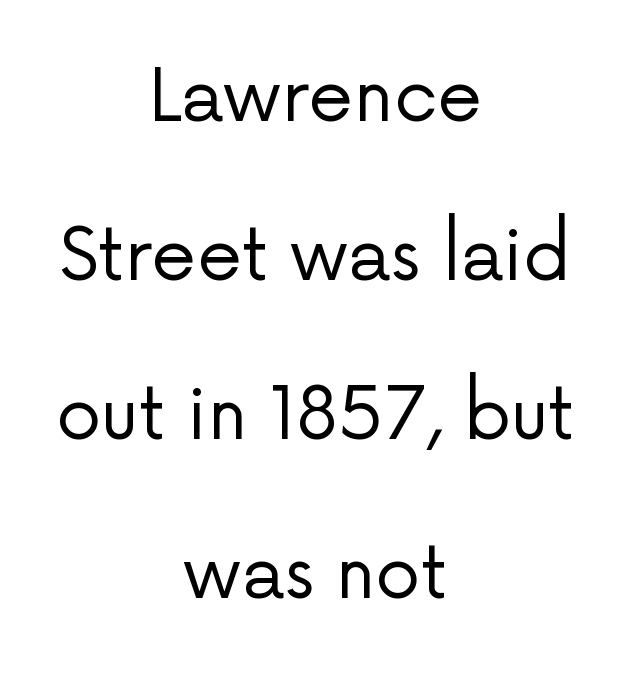
The image shows 72 px regular-weight sans-serif type, upright; set centered, loose line spacing (2.21x), normal letter spacing, not underlined; low stroke contrast and a medium x-height.
